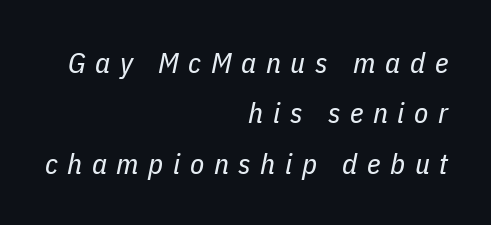
Q: Is the text bold? A: No.
Q: Is the text italic (slanted)? A: Yes, it leans right by about 11 degrees.
Q: Is the text underlined? A: No.
Q: How is the paragraph aligned? A: Right-aligned.
Q: Is the spacing between letters normal or unusually wide? A: Unusually wide.
Q: Width (condensed, normal, or wide)? A: Condensed.
Q: Stroke contrast? A: Low.
Q: x-height? A: Medium.
Q: Monospaced? A: No.
